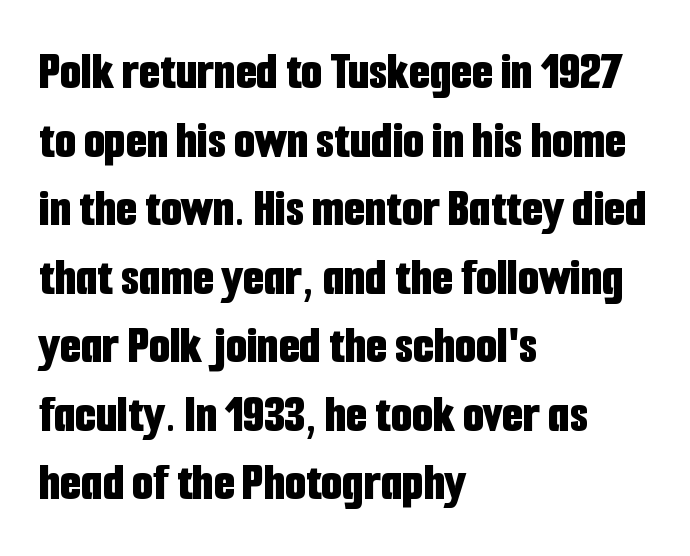
Designer's note — italics off, roman on. This is sans-serif lettering, the kind often seen on screens and signage. Look at the tracking — it's just the regular setting, nothing added. The paragraph shown leans on its left margin. Lines of text with bare space underneath.
